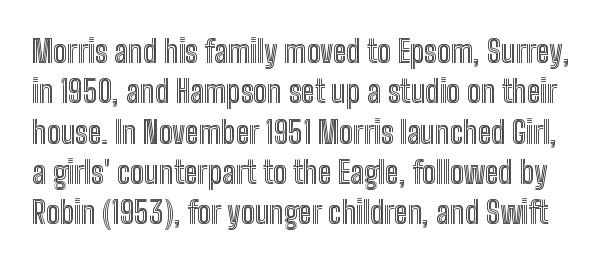
Rows of type keep a routine distance in the vertical direction. It's the straight-up-and-down kind of type. The rendering uses natural spacing where letterforms have individual widths. This sample uses plain, unmodified letter spacing. No word sits above an underline.
